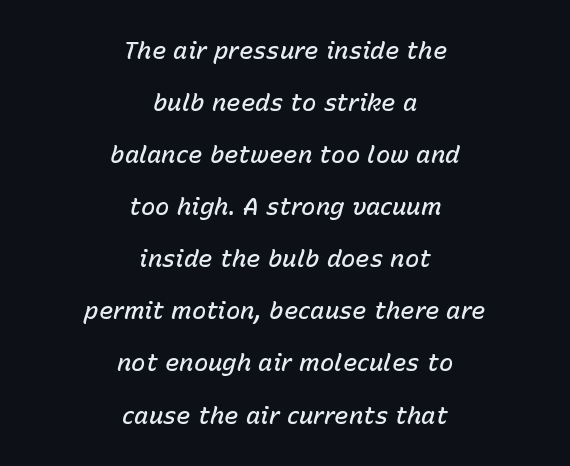
Q: Is the text bold? A: Semi-bold.
Q: Is the text italic (slanted)? A: Yes, it leans right by about 15 degrees.
Q: Is the text underlined? A: No.
Q: How is the paragraph aligned? A: Centered.
Q: Is the spacing between letters normal or unusually wide? A: Normal.
Q: Is the spacing between lines tight, normal or loose? A: Loose.
